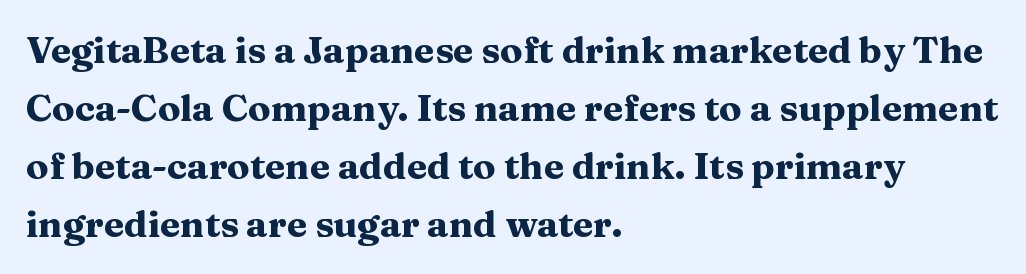
The image shows 37 px heavy, wide serif type, upright; set left-aligned, normal line spacing (1.57x), normal letter spacing, not underlined; medium stroke contrast and a medium x-height.
